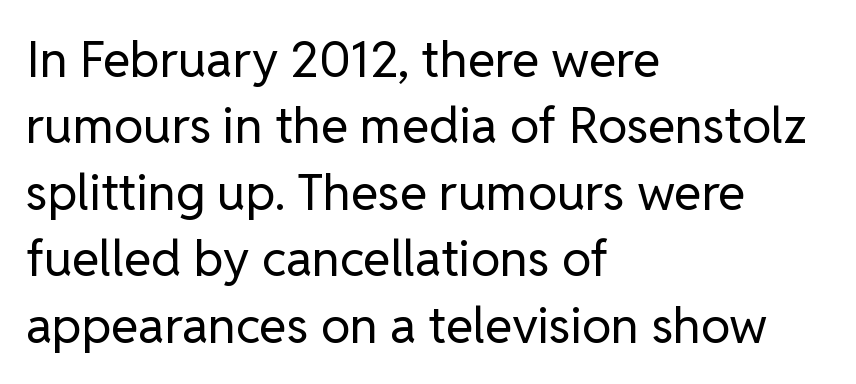
The image shows 50 px regular-weight sans-serif type, upright; set left-aligned, normal line spacing (1.33x), normal letter spacing, not underlined; low stroke contrast and a medium x-height.
